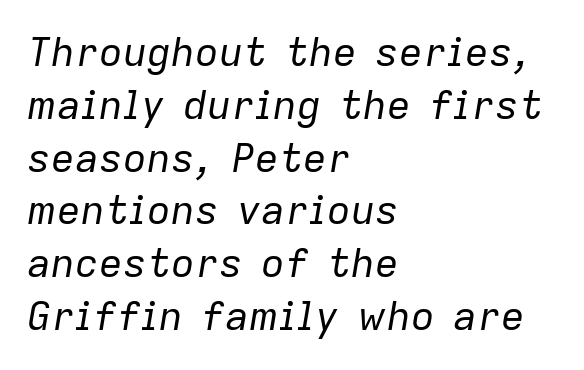
The image shows 40 px regular-weight type, italic (leaning right); set left-aligned, normal line spacing (1.32x), normal letter spacing, not underlined; low stroke contrast and a medium x-height.
